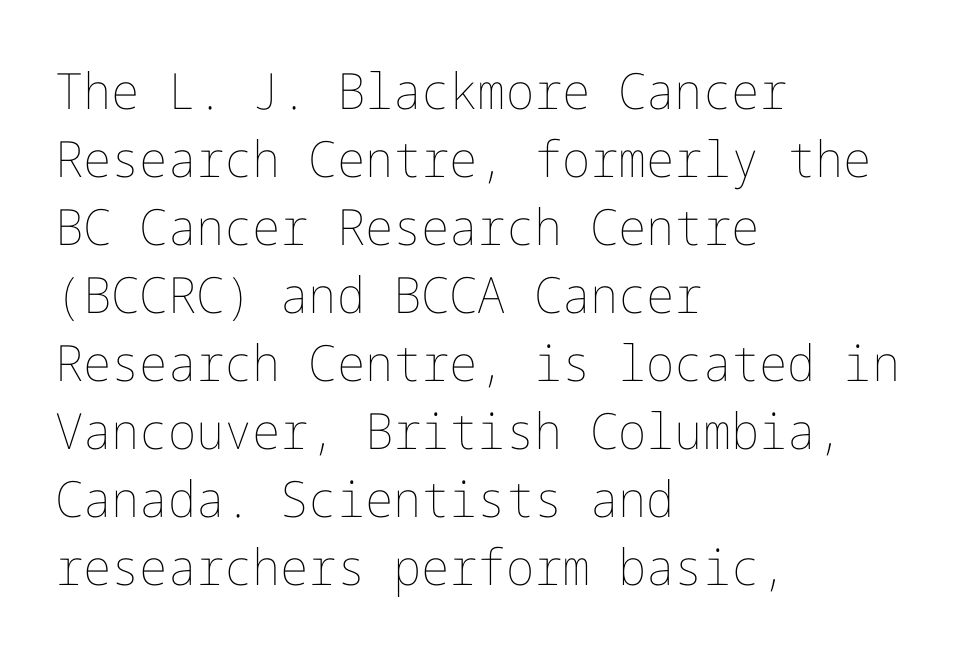
This sample uses plain, unmodified letter spacing. Rule under the text: the space is simply empty. Caption: multi-line text, flush left, ragged right. This is not heavy type; no bold has been used.
